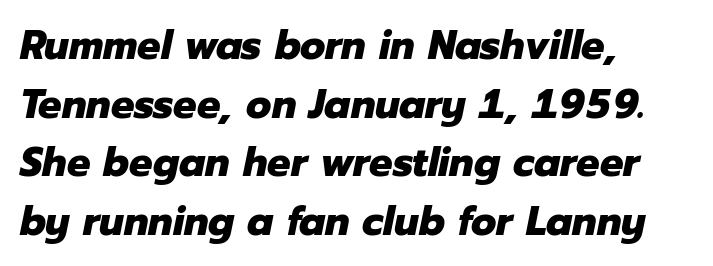
The image shows 41 px heavy type, italic (leaning right); set left-aligned, normal line spacing (1.43x), normal letter spacing, not underlined; low stroke contrast and a medium x-height.
